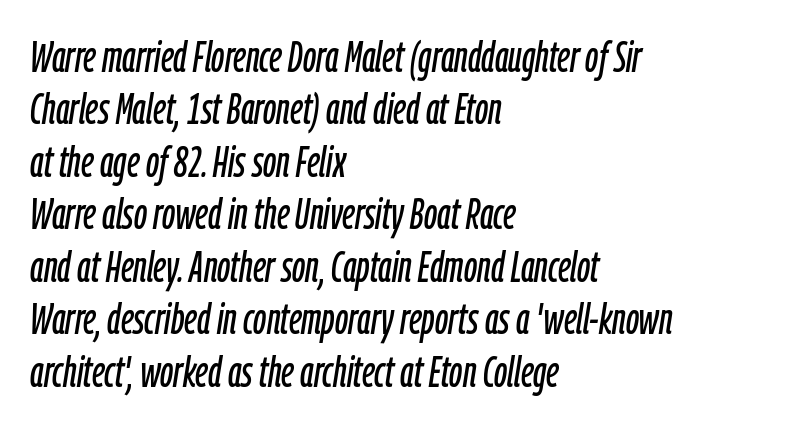
{"italic": "yes", "lean": "right", "slant_degrees": 9, "width": "condensed", "stroke_contrast": "low", "x_height": "medium", "monospaced": "no", "underline": "no", "align": "left", "line_spacing_ratio": 1.22, "letter_spacing": "normal", "letter_spacing_em": 0.0, "glyph_px": 43}
